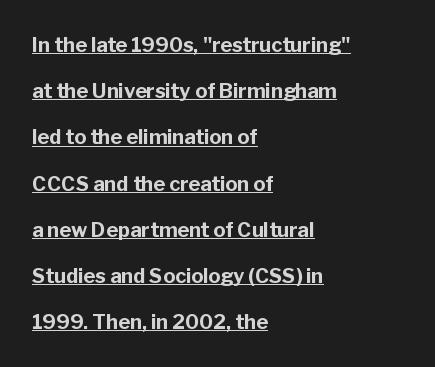
{"italic": "no", "bold": "yes", "underline": "yes", "align": "left", "line_spacing": "loose", "line_spacing_ratio": 2.31, "letter_spacing": "normal", "letter_spacing_em": 0.0, "glyph_px": 20}
